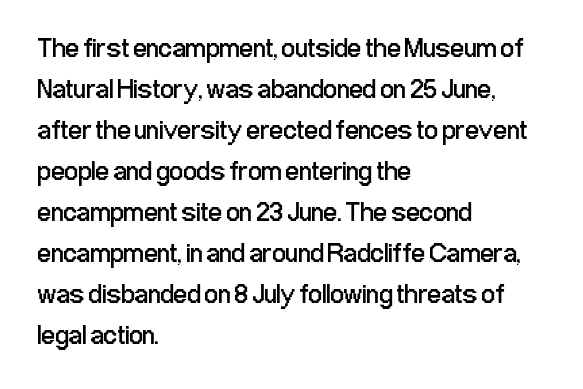
{"italic": "no", "bold": "no", "underline": "no", "align": "left", "line_spacing": "normal", "line_spacing_ratio": 1.52, "letter_spacing": "normal", "letter_spacing_em": 0.0, "glyph_px": 27}
